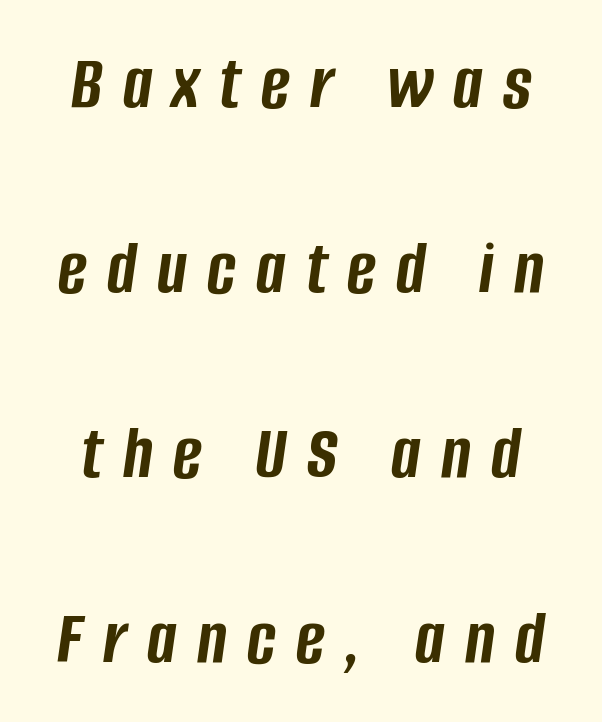
{"italic": "yes", "lean": "right", "slant_degrees": 8, "bold": "yes", "weight": "semibold", "width": "condensed", "stroke_contrast": "low", "x_height": "large", "monospaced": "no", "underline": "no", "line_spacing": "loose", "line_spacing_ratio": 2.37, "letter_spacing": "wide", "letter_spacing_em": 0.26, "glyph_px": 78}
